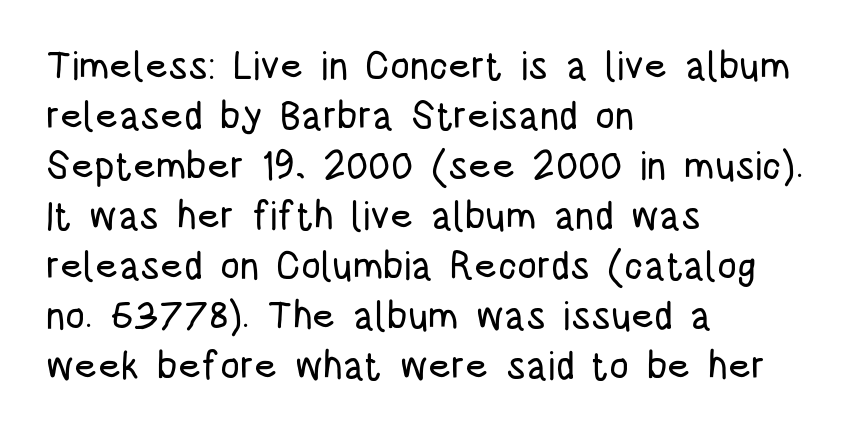
Q: Is the text italic (slanted)? A: No, it is upright.
Q: Is the typeface a serif or a sans-serif typeface? A: Sans-serif.
Q: Is the text underlined? A: No.
Q: How is the paragraph aligned? A: Left-aligned.
Q: Is the spacing between letters normal or unusually wide? A: Normal.
Q: Is the spacing between lines tight, normal or loose? A: Normal.
Q: Width (condensed, normal, or wide)? A: Condensed.
Q: Stroke contrast? A: Low.
Q: x-height? A: Large.
Q: Monospaced? A: No.
